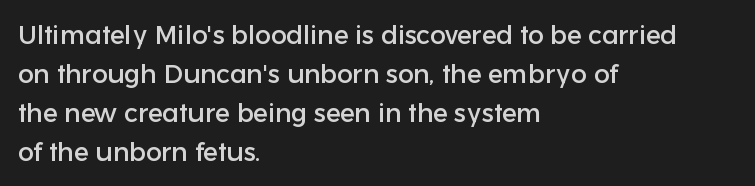
The image shows 26 px text type, upright; set left-aligned, normal line spacing (1.5x), normal letter spacing, not underlined.
